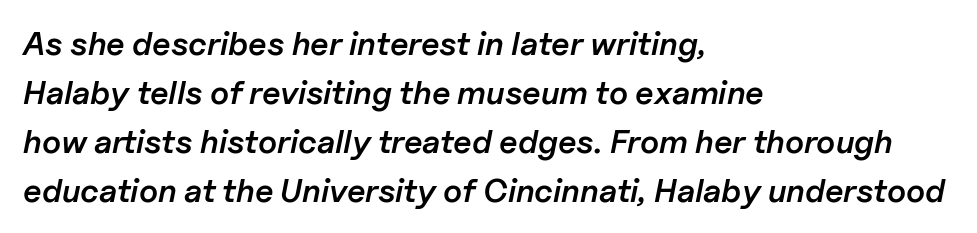
Is the type slanted? Yes — the strokes lean at a clear angle. Nobody drew a line under any word here. Caption: semibold face, moderately heavy strokes. Inter-character spacing is left at the font's built-in metrics. Line spacing here is normal.
